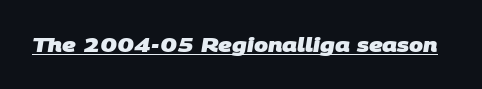
{"bold": "yes", "underline": "yes", "letter_spacing": "normal", "letter_spacing_em": 0.0, "glyph_px": 20}
